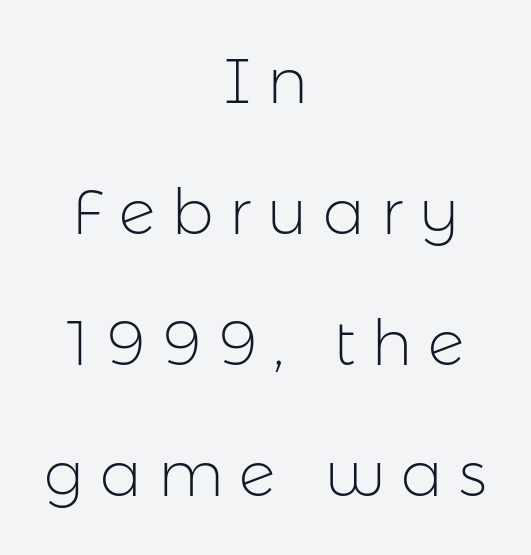
The image shows 63 px light sans-serif type, upright; set centered, loose line spacing (2.08x), unusually wide letter spacing (+0.25 em), not underlined; low stroke contrast and a medium x-height.
